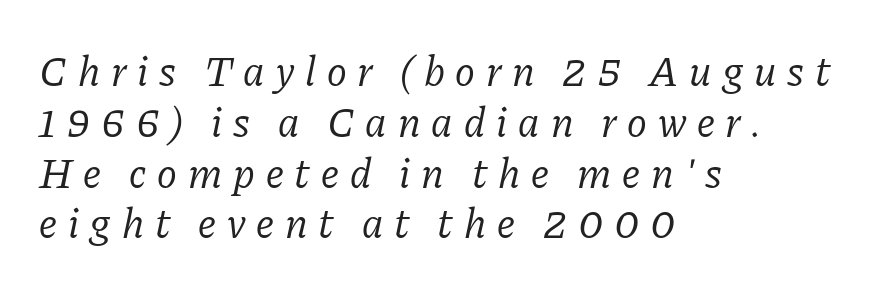
The image shows 42 px regular-weight serif type, italic (leaning right); set left-aligned, line spacing 1.21x, unusually wide letter spacing (+0.26 em), not underlined; low stroke contrast and a medium x-height.
